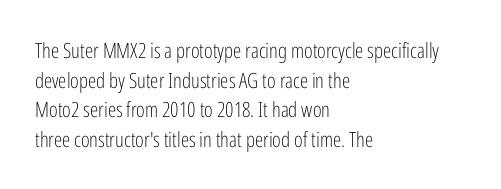
The image shows 21 px text type, upright; set left-aligned, normal line spacing (1.41x), normal letter spacing, not underlined.
